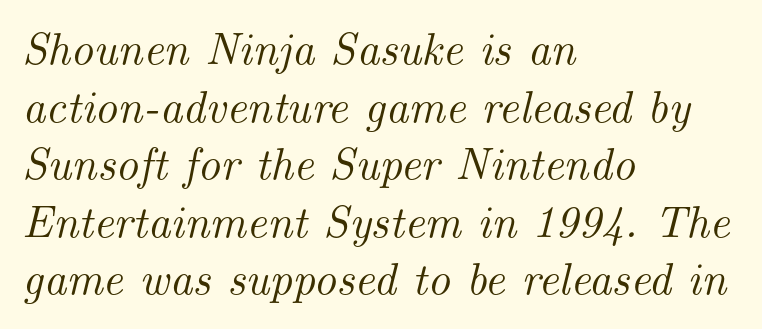
{"serif": "yes", "italic": "yes", "lean": "right", "slant_degrees": 14, "width": "normal", "stroke_contrast": "medium", "x_height": "small", "monospaced": "no", "underline": "no", "align": "left", "line_spacing": "normal", "line_spacing_ratio": 1.28, "letter_spacing": "normal", "letter_spacing_em": 0.0, "glyph_px": 45}
